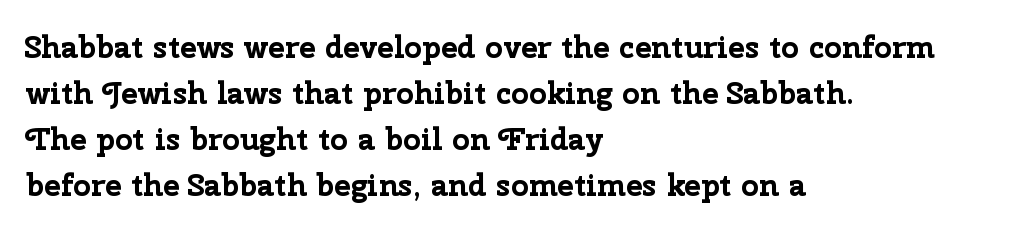
The image shows 31 px bold sans-serif type, upright; set left-aligned, normal line spacing (1.48x), normal letter spacing, not underlined; low stroke contrast and a medium x-height.
